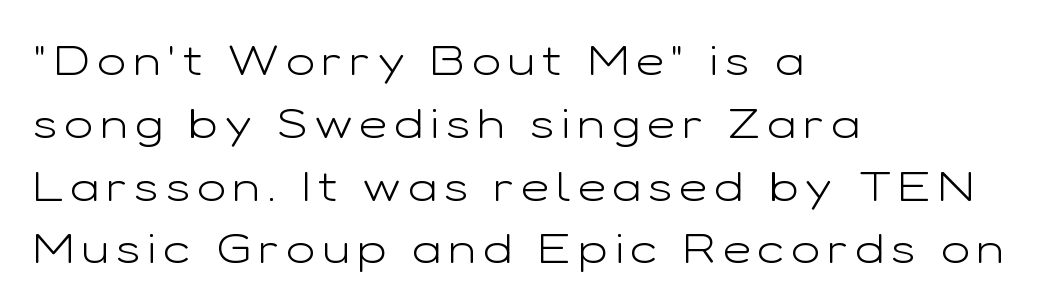
The image shows 43 px light, wide sans-serif type, upright; set left-aligned, normal line spacing (1.46x), not underlined; low stroke contrast and a medium x-height.
